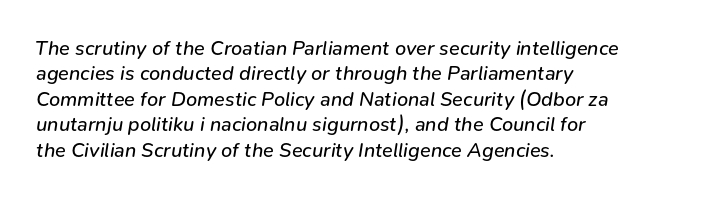
{"italic": "yes", "lean": "right", "slant_degrees": 9, "bold": "no", "underline": "no", "align": "left", "line_spacing": "normal", "line_spacing_ratio": 1.27, "letter_spacing": "normal", "letter_spacing_em": 0.0, "glyph_px": 20}
